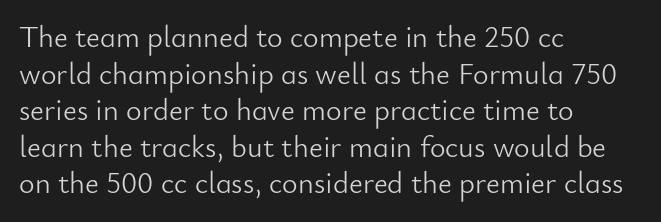
{"serif": "no", "italic": "no", "bold": "no", "weight": "light", "width": "normal", "stroke_contrast": "low", "x_height": "small", "monospaced": "no", "underline": "no", "align": "left", "line_spacing_ratio": 1.22, "letter_spacing": "normal", "letter_spacing_em": 0.0, "glyph_px": 30}
